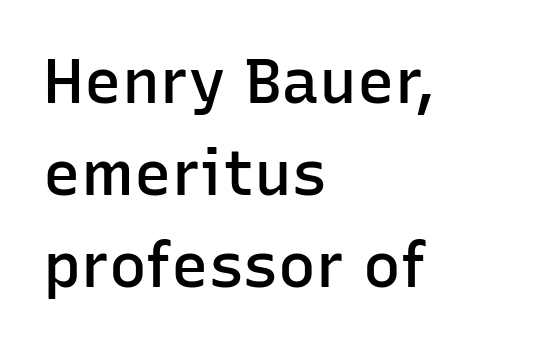
Q: Is the text bold? A: Semi-bold.
Q: Is the text italic (slanted)? A: No, it is upright.
Q: Is the typeface a serif or a sans-serif typeface? A: Sans-serif.
Q: Is the text underlined? A: No.
Q: How is the paragraph aligned? A: Left-aligned.
Q: Is the spacing between letters normal or unusually wide? A: Normal.
Q: Is the spacing between lines tight, normal or loose? A: Normal.
Q: Width (condensed, normal, or wide)? A: Normal.
Q: Stroke contrast? A: Low.
Q: x-height? A: Medium.
Q: Monospaced? A: No.
